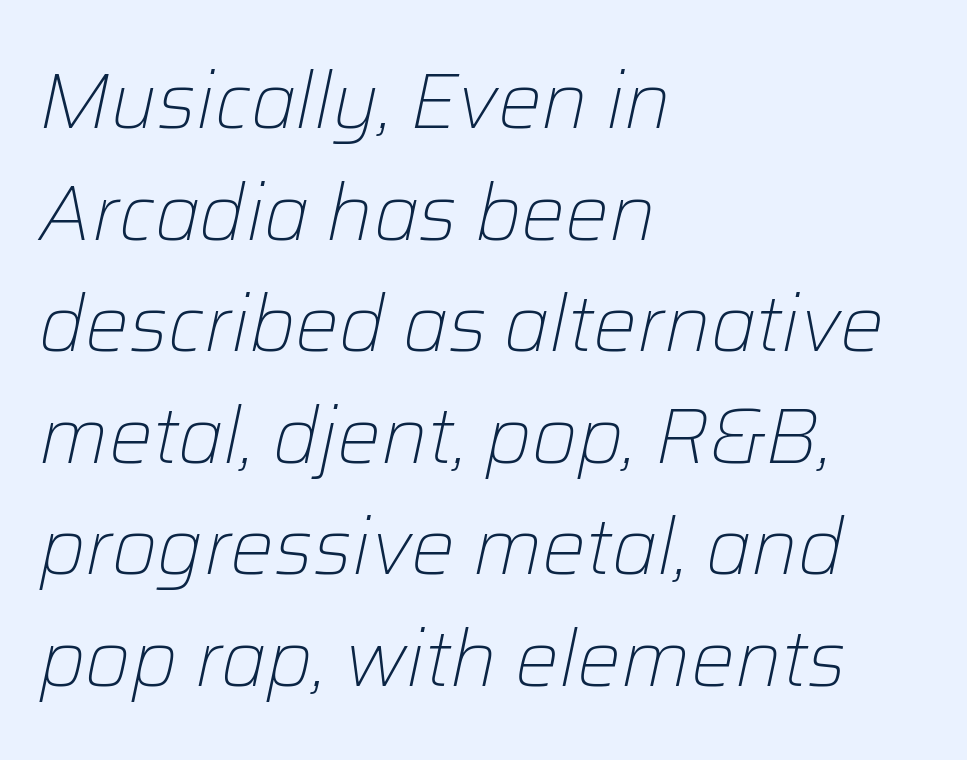
Vertically, the passage feels balanced, rows spaced as you'd expect. Nothing heavy about these letters — not bold at all. The space beneath each line is pristine and unruled. The text carries the slant typical of an italic or oblique font. Each word holds together tightly as a unit, with standard inter-letter gaps. Looks like regular typesetting: each glyph gets only the width it needs.
